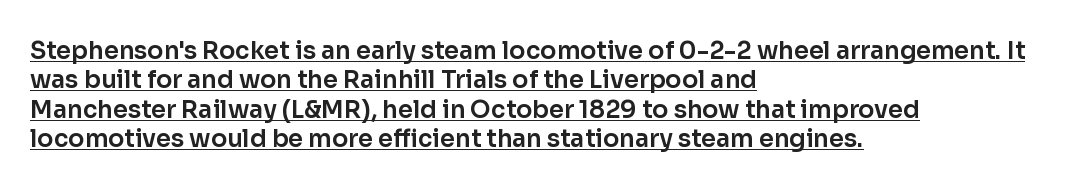
This sample uses plain, unmodified letter spacing. This rendering uses left alignment, leaving the right contour irregular. Designer's note — italics off, roman on. A typographer would call this underscored text.
